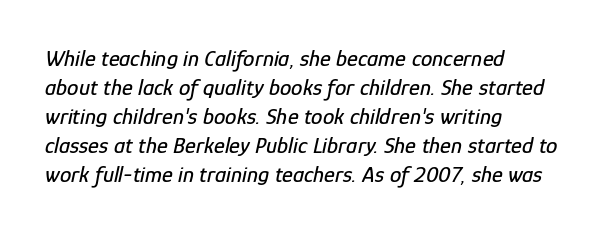
Q: Is the text italic (slanted)? A: Yes, it leans right by about 12 degrees.
Q: Is the text underlined? A: No.
Q: How is the paragraph aligned? A: Left-aligned.
Q: Is the spacing between letters normal or unusually wide? A: Normal.
Q: Is the spacing between lines tight, normal or loose? A: Normal.
